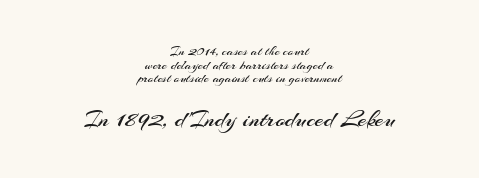
{"bold": "no", "underline": "no", "align": "center", "line_spacing": "tight", "line_spacing_ratio": 0.98, "letter_spacing": "normal", "letter_spacing_em": 0.0, "larger_block": "second", "size_ratio": 1.79, "glyph_px": 25}
